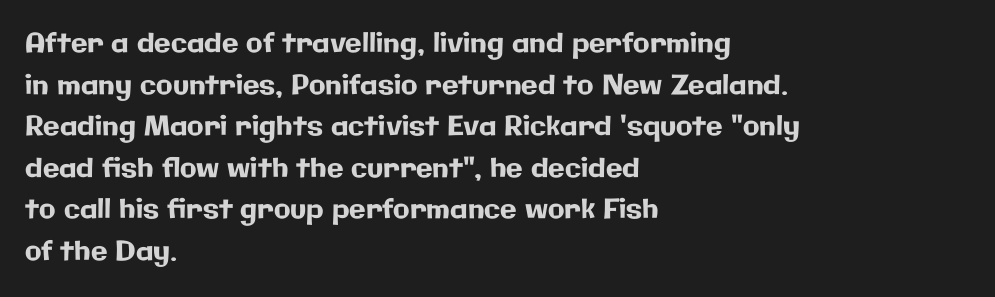
A typesetter would call this zero additional tracking. Line beginnings align vertically; line endings do not. The leading is moderate, giving the passage an even texture. No italicization has been applied; the sample stays upright. This rendering features lettering with no underline.
